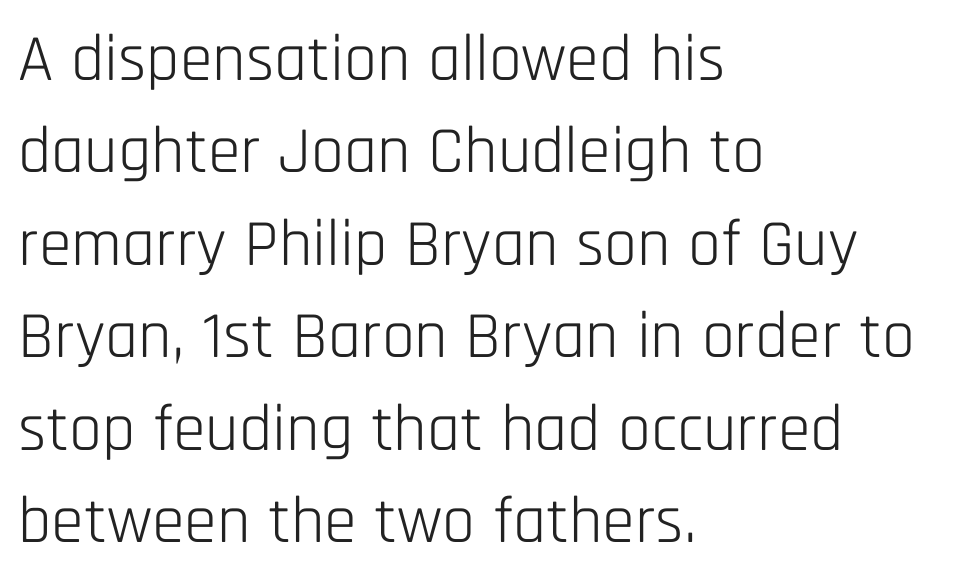
Q: Is the text bold? A: No.
Q: Is the text italic (slanted)? A: No, it is upright.
Q: Is the typeface a serif or a sans-serif typeface? A: Sans-serif.
Q: Is the text underlined? A: No.
Q: How is the paragraph aligned? A: Left-aligned.
Q: Is the spacing between letters normal or unusually wide? A: Normal.
Q: Is the spacing between lines tight, normal or loose? A: Normal.
Q: Width (condensed, normal, or wide)? A: Condensed.
Q: Stroke contrast? A: Low.
Q: x-height? A: Large.
Q: Monospaced? A: No.
